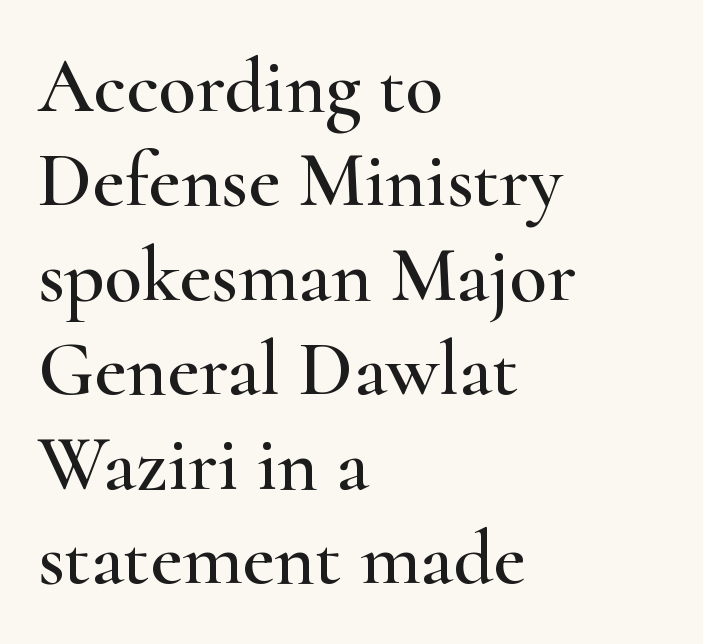
Q: Is the text italic (slanted)? A: No, it is upright.
Q: Is the typeface a serif or a sans-serif typeface? A: Serif.
Q: Is the text underlined? A: No.
Q: How is the paragraph aligned? A: Left-aligned.
Q: Is the spacing between letters normal or unusually wide? A: Normal.
Q: Width (condensed, normal, or wide)? A: Wide.
Q: Stroke contrast? A: High.
Q: x-height? A: Small.
Q: Monospaced? A: No.
